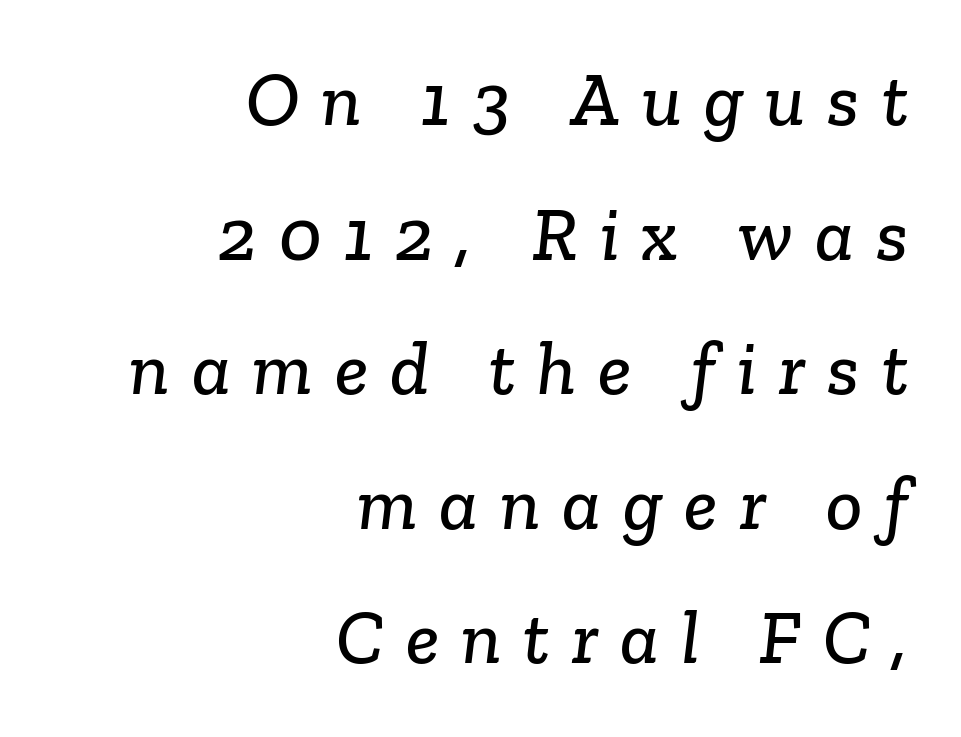
{"serif": "yes", "width": "normal", "stroke_contrast": "low", "x_height": "medium", "monospaced": "no", "underline": "no", "align": "right", "line_spacing_ratio": 1.77, "letter_spacing": "wide", "letter_spacing_em": 0.29, "glyph_px": 76}
